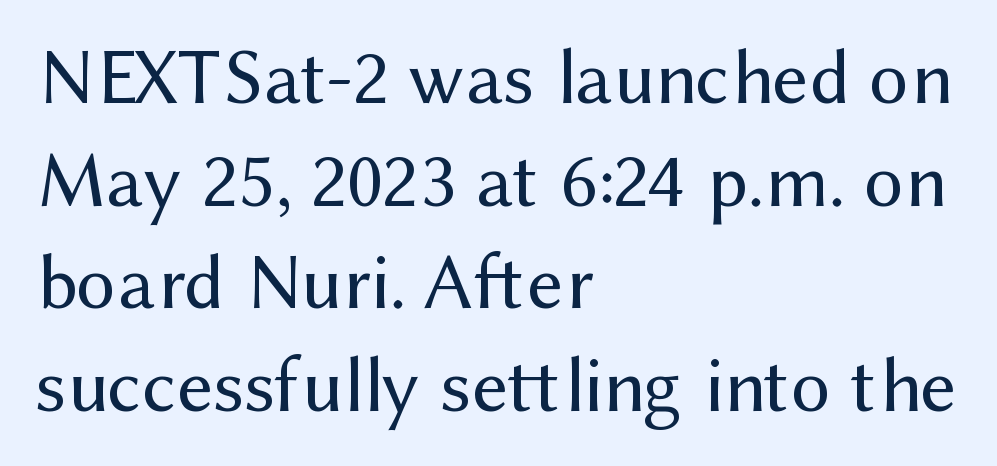
Q: Is the text bold? A: No.
Q: Is the text italic (slanted)? A: No, it is upright.
Q: Is the typeface a serif or a sans-serif typeface? A: Sans-serif.
Q: Is the text underlined? A: No.
Q: How is the paragraph aligned? A: Left-aligned.
Q: Is the spacing between letters normal or unusually wide? A: Normal.
Q: Is the spacing between lines tight, normal or loose? A: Normal.
Q: Width (condensed, normal, or wide)? A: Normal.
Q: Stroke contrast? A: Medium.
Q: x-height? A: Medium.
Q: Monospaced? A: No.
